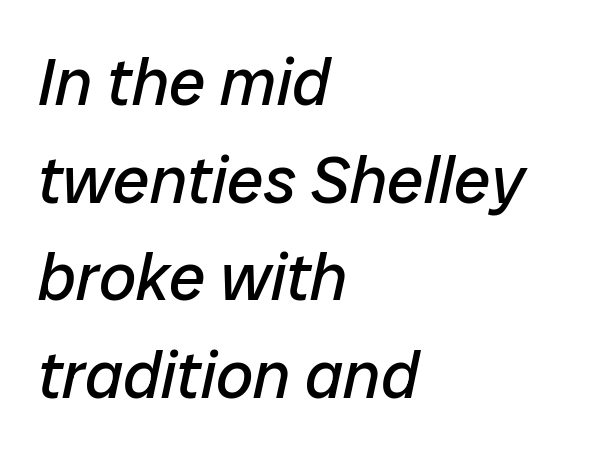
{"italic": "yes", "lean": "right", "slant_degrees": 12, "bold": "no", "weight": "regular", "width": "normal", "stroke_contrast": "low", "x_height": "medium", "monospaced": "no", "underline": "no", "align": "left", "line_spacing": "normal", "line_spacing_ratio": 1.48, "letter_spacing": "normal", "letter_spacing_em": 0.0, "glyph_px": 66}
